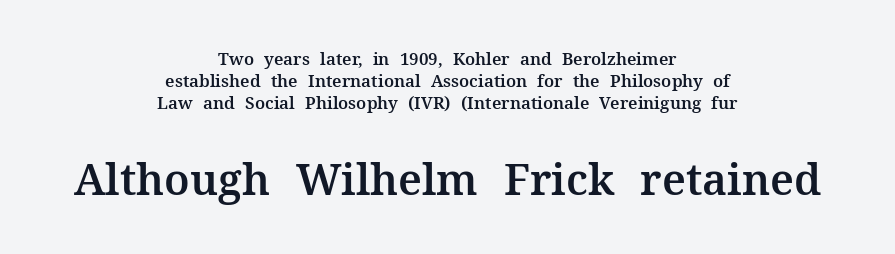
Q: Is the text italic (slanted)? A: No, it is upright.
Q: Is the typeface a serif or a sans-serif typeface? A: Serif.
Q: Is the text underlined? A: No.
Q: How is the paragraph aligned? A: Centered.
Q: Is the spacing between letters normal or unusually wide? A: Normal.
Q: Is the spacing between lines tight, normal or loose? A: Normal.
Q: Which block of text is set in a larger size, the first (top) or the second (bottom)? A: The second (bottom) one.
Q: Width (condensed, normal, or wide)? A: Normal.
Q: Stroke contrast? A: Medium.
Q: x-height? A: Medium.
Q: Monospaced? A: No.
